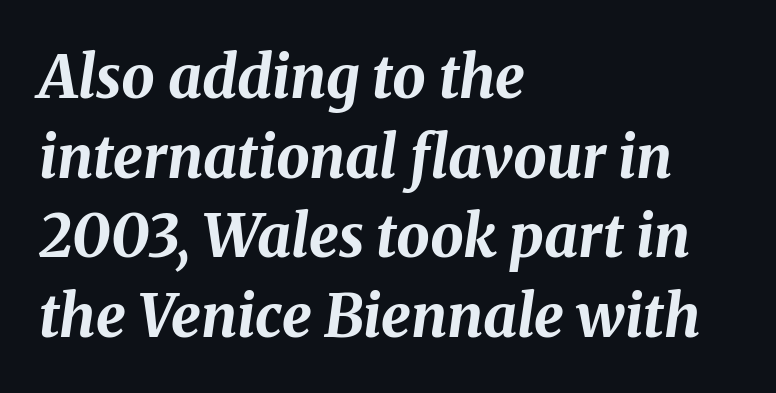
The rendering keeps characters at their native spacing. The area under the type is left untouched. You could not count columns in this text — the font is proportionally spaced. If you drew a ruler down the left edge, every line would touch it. Italic: yes, the glyphs are oblique.
